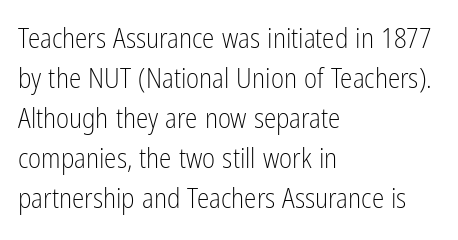
The image shows 28 px light, condensed sans-serif type, upright; set left-aligned, normal line spacing (1.43x), normal letter spacing, not underlined; low stroke contrast and a medium x-height.
